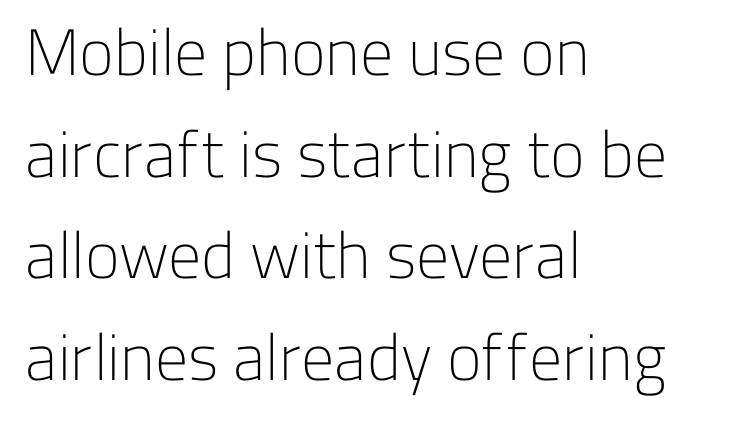
Q: Is the text bold? A: No.
Q: Is the text italic (slanted)? A: No, it is upright.
Q: Is the typeface a serif or a sans-serif typeface? A: Sans-serif.
Q: Is the text underlined? A: No.
Q: How is the paragraph aligned? A: Left-aligned.
Q: Is the spacing between letters normal or unusually wide? A: Normal.
Q: Is the spacing between lines tight, normal or loose? A: Normal.
Q: Width (condensed, normal, or wide)? A: Normal.
Q: Stroke contrast? A: Low.
Q: x-height? A: Medium.
Q: Monospaced? A: No.
